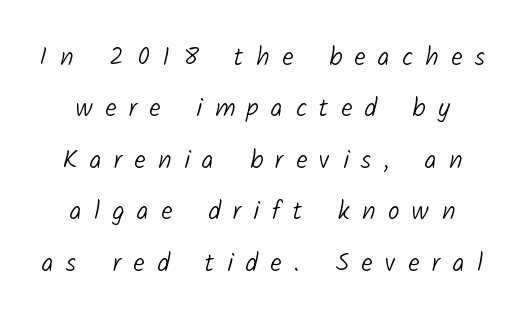
Compared with typical body copy, the letter spacing here is much looser. How would I describe the line gaps? Wide and relaxed. The weight would be labelled regular, book, light, or lighter still. The area under the type is left untouched.
